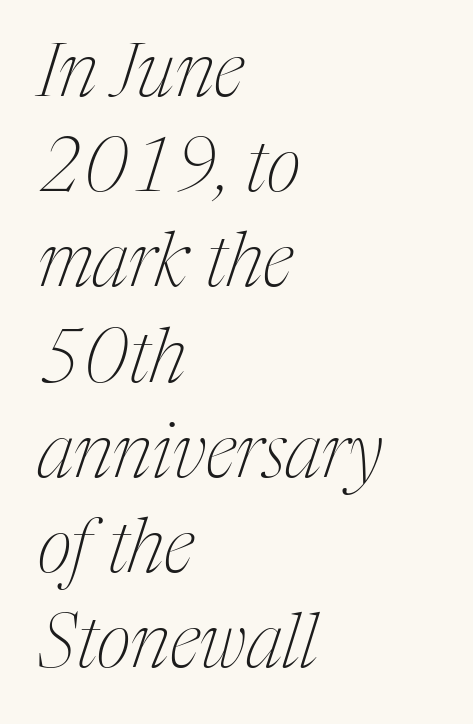
The image shows 75 px thin, condensed serif type, italic (leaning right); set left-aligned, normal line spacing (1.27x), normal letter spacing, not underlined; medium stroke contrast and a medium x-height.
